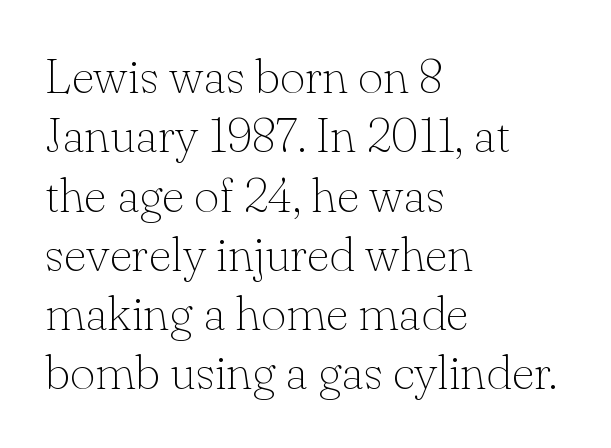
{"serif": "yes", "italic": "no", "bold": "no", "weight": "thin", "width": "normal", "stroke_contrast": "low", "x_height": "small", "monospaced": "no", "underline": "no", "align": "left", "line_spacing_ratio": 1.21, "letter_spacing": "normal", "letter_spacing_em": 0.0, "glyph_px": 49}
